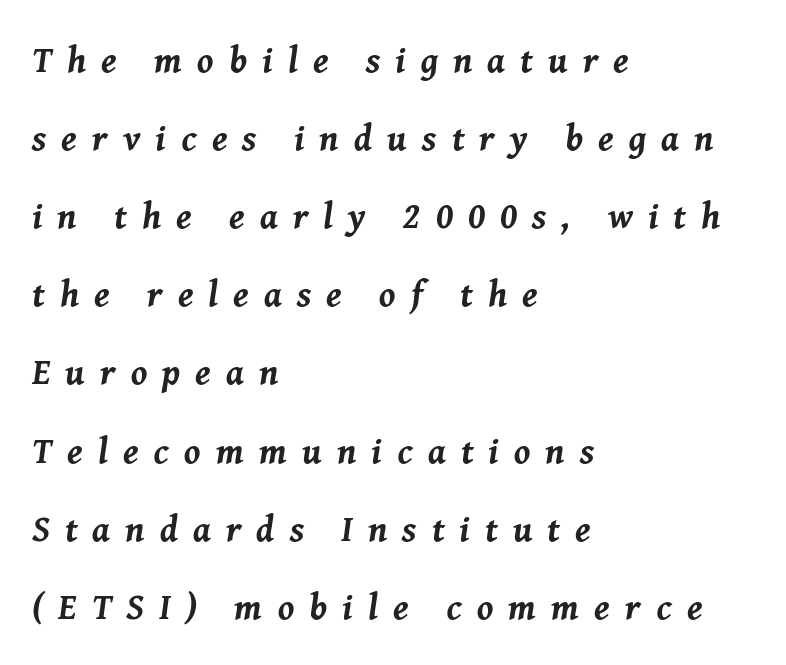
The letters advance in unequal steps, a hallmark of proportional type. The space between consecutive lines is lavish. The characters look thick and weighty, a clear bold. Only glyphs here, with clear space below each row.
